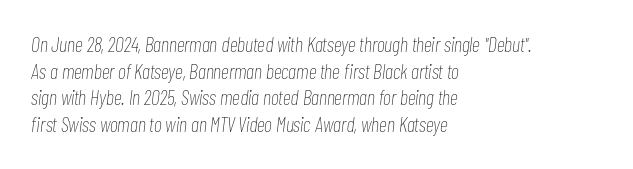
Q: Is the text bold? A: No.
Q: Is the text italic (slanted)? A: Yes, it leans right by about 7 degrees.
Q: Is the text underlined? A: No.
Q: How is the paragraph aligned? A: Left-aligned.
Q: Is the spacing between letters normal or unusually wide? A: Normal.
Q: Is the spacing between lines tight, normal or loose? A: Normal.
